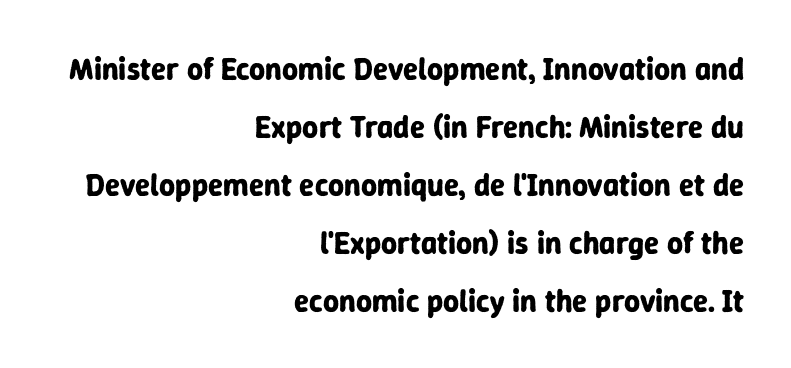
{"serif": "no", "italic": "no", "bold": "yes", "weight": "bold", "width": "normal", "stroke_contrast": "low", "x_height": "medium", "monospaced": "no", "underline": "no", "align": "right", "line_spacing_ratio": 1.87, "letter_spacing": "normal", "letter_spacing_em": 0.0, "glyph_px": 31}
